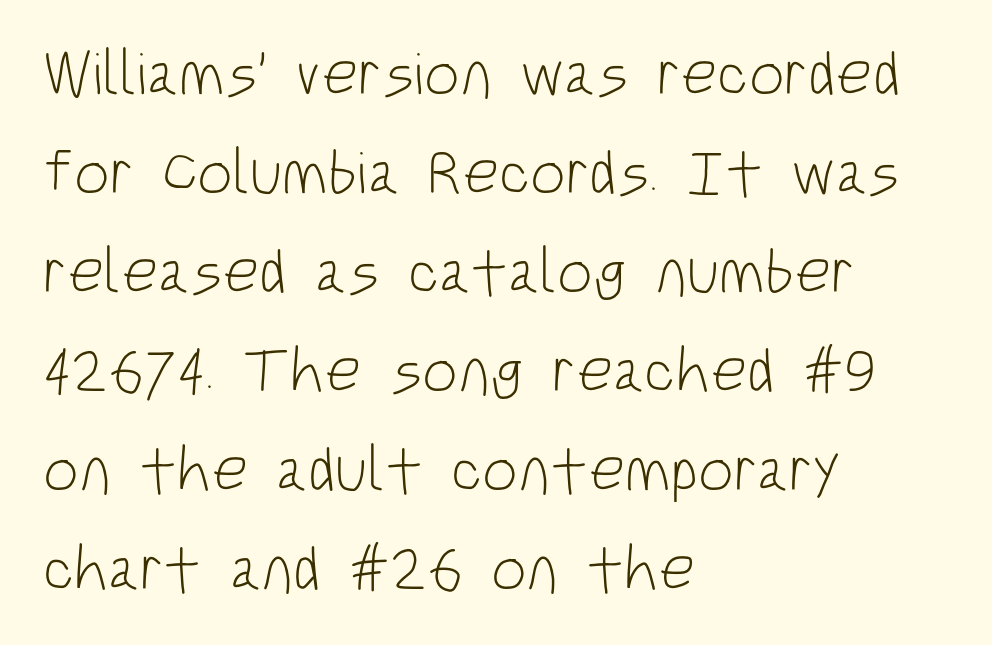
{"serif": "no", "italic": "no", "bold": "no", "weight": "light", "width": "condensed", "stroke_contrast": "low", "x_height": "large", "monospaced": "no", "underline": "no", "align": "left", "line_spacing": "normal", "line_spacing_ratio": 1.57, "letter_spacing": "normal", "letter_spacing_em": 0.0, "glyph_px": 63}
